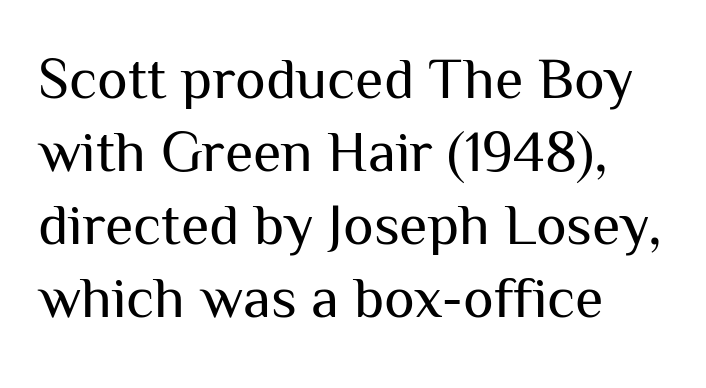
The image shows 58 px regular-weight sans-serif type, upright; set left-aligned, normal line spacing (1.26x), normal letter spacing, not underlined; medium stroke contrast and a medium x-height.
